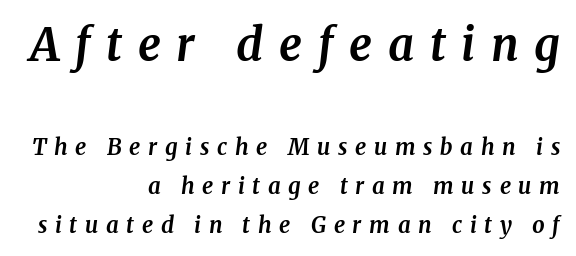
The image shows 45 px bold serif type, italic (leaning right); set right-aligned, line spacing 1.79x, unusually wide letter spacing (+0.35 em), not underlined; the first (top) block is 2.05x larger; medium stroke contrast and a medium x-height.
